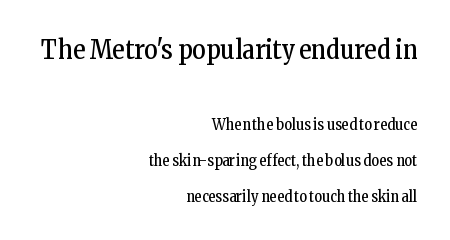
The image shows 26 px text type, upright; set right-aligned, loose line spacing (2.37x), normal letter spacing, not underlined; the first (top) block is 1.73x larger.
